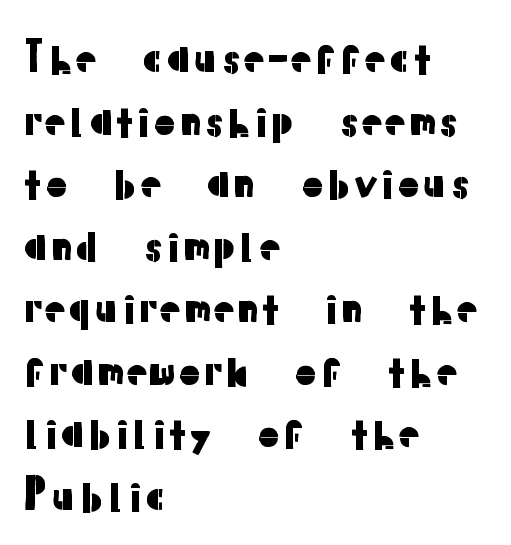
Q: Is the text italic (slanted)? A: No, it is upright.
Q: Is the typeface a serif or a sans-serif typeface? A: Sans-serif.
Q: Is the text underlined? A: No.
Q: How is the paragraph aligned? A: Left-aligned.
Q: Is the spacing between letters normal or unusually wide? A: Normal.
Q: Is the spacing between lines tight, normal or loose? A: Normal.
Q: Width (condensed, normal, or wide)? A: Normal.
Q: Stroke contrast? A: Low.
Q: x-height? A: Medium.
Q: Monospaced? A: No.
